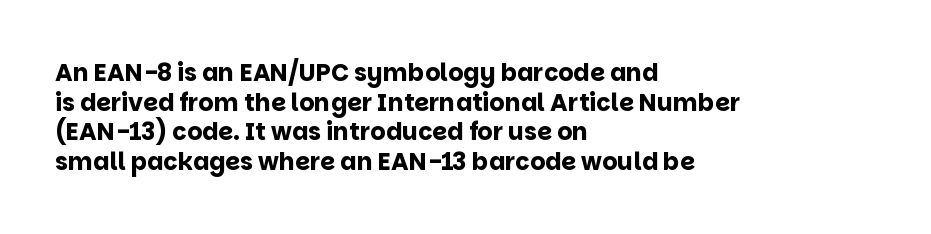
{"italic": "no", "bold": "yes", "underline": "no", "align": "left", "line_spacing_ratio": 1.23, "letter_spacing": "normal", "letter_spacing_em": 0.0, "glyph_px": 24}
